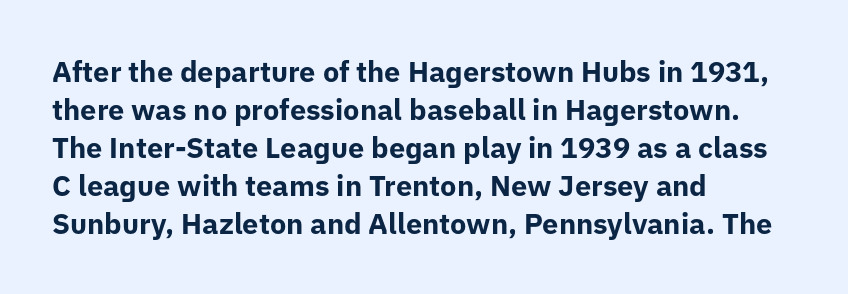
Q: Is the text bold? A: Yes.
Q: Is the text italic (slanted)? A: No, it is upright.
Q: Is the typeface a serif or a sans-serif typeface? A: Sans-serif.
Q: Is the text underlined? A: No.
Q: How is the paragraph aligned? A: Left-aligned.
Q: Is the spacing between letters normal or unusually wide? A: Normal.
Q: Is the spacing between lines tight, normal or loose? A: Normal.
Q: Width (condensed, normal, or wide)? A: Normal.
Q: Stroke contrast? A: Low.
Q: x-height? A: Medium.
Q: Monospaced? A: No.
